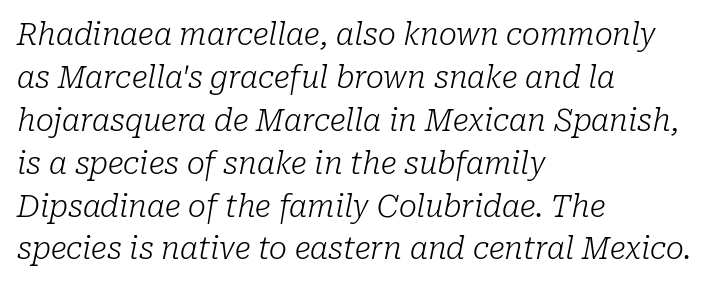
Q: Is the text bold? A: No.
Q: Is the text italic (slanted)? A: Yes, it leans right by about 10 degrees.
Q: Is the typeface a serif or a sans-serif typeface? A: Serif.
Q: Is the text underlined? A: No.
Q: How is the paragraph aligned? A: Left-aligned.
Q: Is the spacing between letters normal or unusually wide? A: Normal.
Q: Is the spacing between lines tight, normal or loose? A: Normal.
Q: Width (condensed, normal, or wide)? A: Normal.
Q: Stroke contrast? A: Low.
Q: x-height? A: Medium.
Q: Monospaced? A: No.
